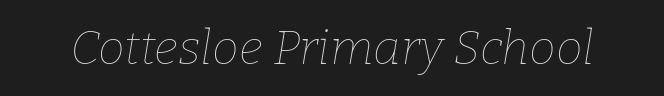
Q: Is the text bold? A: No.
Q: Is the text italic (slanted)? A: Yes, it leans right by about 9 degrees.
Q: Is the text underlined? A: No.
Q: Is the spacing between letters normal or unusually wide? A: Normal.
Q: Width (condensed, normal, or wide)? A: Normal.
Q: Stroke contrast? A: Low.
Q: x-height? A: Medium.
Q: Monospaced? A: No.
